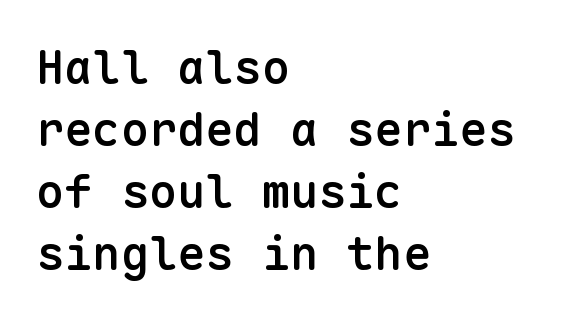
Fixed-width glyphs throughout — classic coding-font behaviour. The face used here is a sans, in the tradition of grotesques and geometrics. Decoration check: the copy has no underline. The designer left line spacing at the default. Posture: vertical.
